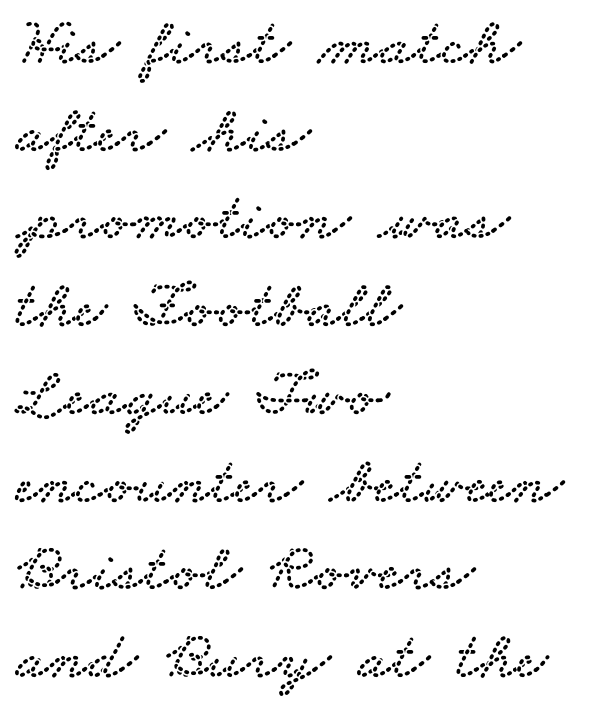
Q: Is the typeface a serif or a sans-serif typeface? A: Serif.
Q: Is the text underlined? A: No.
Q: How is the paragraph aligned? A: Left-aligned.
Q: Is the spacing between letters normal or unusually wide? A: Normal.
Q: Is the spacing between lines tight, normal or loose? A: Normal.
Q: Width (condensed, normal, or wide)? A: Wide.
Q: Stroke contrast? A: Low.
Q: x-height? A: Small.
Q: Monospaced? A: No.
